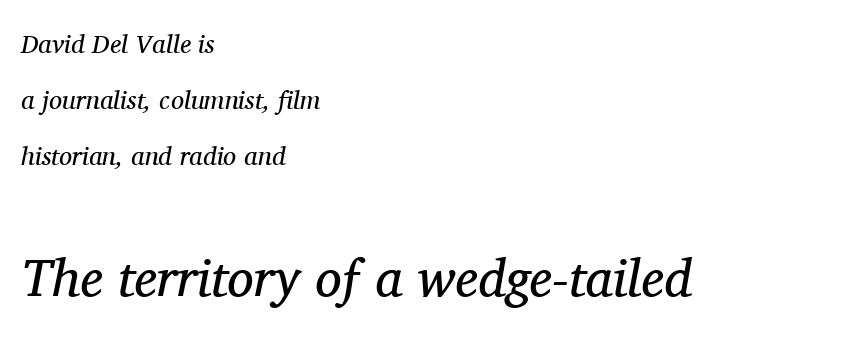
{"serif": "yes", "italic": "yes", "lean": "right", "slant_degrees": 11, "bold": "no", "weight": "regular", "width": "normal", "stroke_contrast": "medium", "x_height": "medium", "monospaced": "no", "underline": "no", "align": "left", "line_spacing": "loose", "line_spacing_ratio": 2.16, "letter_spacing": "normal", "letter_spacing_em": 0.0, "larger_block": "second", "size_ratio": 2.04, "glyph_px": 53}
